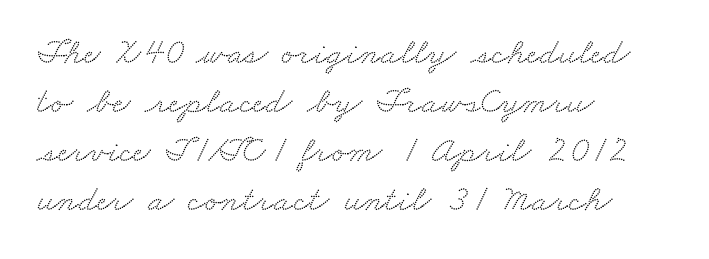
Q: Is the typeface a serif or a sans-serif typeface? A: Serif.
Q: Is the text underlined? A: No.
Q: How is the paragraph aligned? A: Left-aligned.
Q: Is the spacing between letters normal or unusually wide? A: Normal.
Q: Is the spacing between lines tight, normal or loose? A: Normal.
Q: Width (condensed, normal, or wide)? A: Wide.
Q: Stroke contrast? A: Medium.
Q: x-height? A: Small.
Q: Monospaced? A: No.
